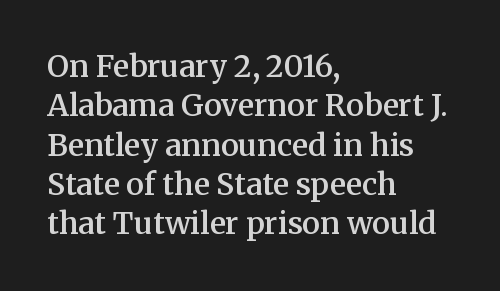
Emphasis by weight is partial: semibold. Does the lettering tilt? It doesn't — this is upright. These lines are set flush left with a ragged right edge. The rendering uses natural spacing where letterforms have individual widths.
